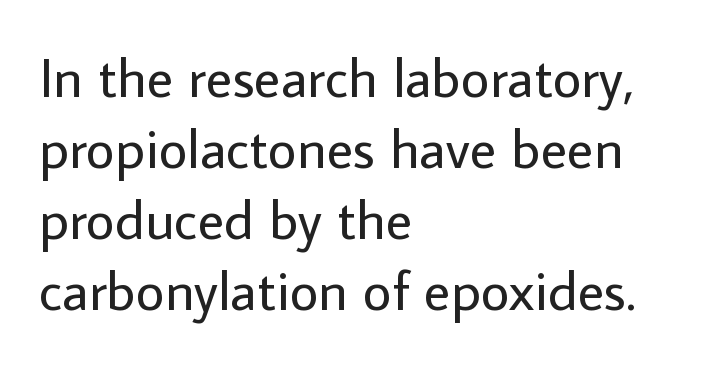
There is no visible air inserted between adjacent glyphs. Each letter keeps its own natural width here, so spacing adapts to shape. Summary of weight: not heavy and not bold. The space directly below the letters is spotless. Designer's note — italics off, roman on.
